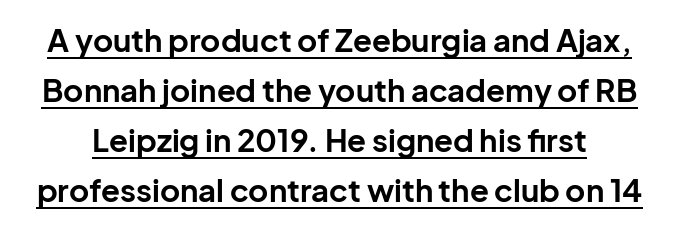
The image shows 31 px bold sans-serif type, upright; set normal line spacing (1.61x), normal letter spacing, underlined; low stroke contrast and a medium x-height.
